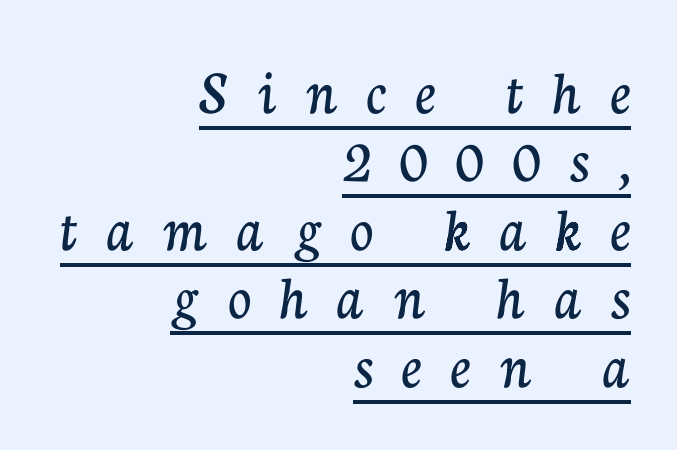
Q: Is the text italic (slanted)? A: Yes.
Q: Is the typeface a serif or a sans-serif typeface? A: Serif.
Q: Is the text underlined? A: Yes.
Q: How is the paragraph aligned? A: Right-aligned.
Q: Is the spacing between letters normal or unusually wide? A: Unusually wide.
Q: Is the spacing between lines tight, normal or loose? A: Tight.
Q: Width (condensed, normal, or wide)? A: Normal.
Q: Stroke contrast? A: Low.
Q: x-height? A: Medium.
Q: Monospaced? A: No.
